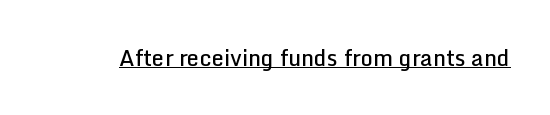
The image shows 22 px text type, upright; set normal letter spacing, underlined.
